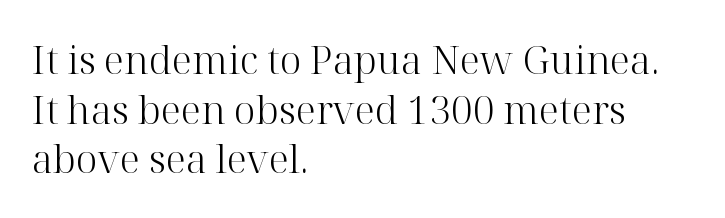
{"serif": "yes", "italic": "no", "bold": "no", "weight": "light", "width": "normal", "stroke_contrast": "high", "x_height": "medium", "monospaced": "no", "underline": "no", "align": "left", "line_spacing": "normal", "line_spacing_ratio": 1.27, "letter_spacing": "normal", "letter_spacing_em": 0.0, "glyph_px": 39}
